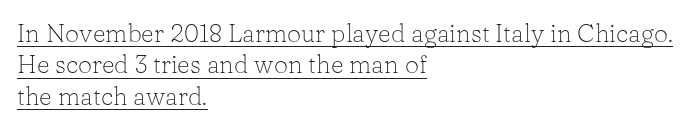
These lines keep a tight, regular rhythm from letter to letter. When letters stand straight like this, we call the style roman or upright. The block of text has a typical density, with ordinary space between rows. Each stroke keeps to a modest, everyday thickness or less. In CSS terms this would be text-align: left. Glance below the letters and you will spot a drawn line.
